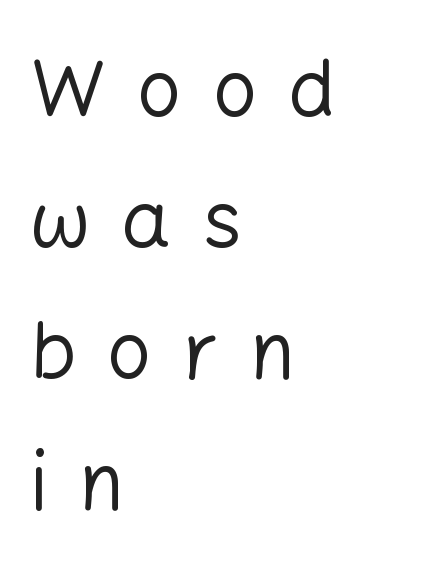
Regarding serifs, this sample does without them. The glyphs are unaccompanied by any horizontal stroke below them. Do the letters lean? They stand straight. You could not count columns in this text — the font is proportionally spaced. A quiet, ordinary-to-light weight characterises the typeface. Regular leading.
